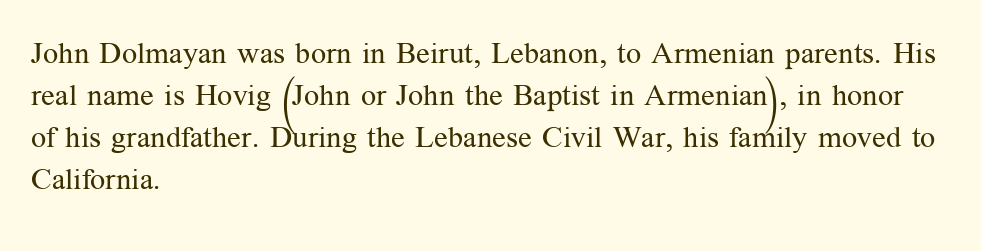
Q: Is the text bold? A: No.
Q: Is the text italic (slanted)? A: No, it is upright.
Q: Is the typeface a serif or a sans-serif typeface? A: Serif.
Q: Is the text underlined? A: No.
Q: How is the paragraph aligned? A: Left-aligned.
Q: Is the spacing between letters normal or unusually wide? A: Normal.
Q: Is the spacing between lines tight, normal or loose? A: Normal.
Q: Width (condensed, normal, or wide)? A: Normal.
Q: Stroke contrast? A: Medium.
Q: x-height? A: Medium.
Q: Monospaced? A: No.
